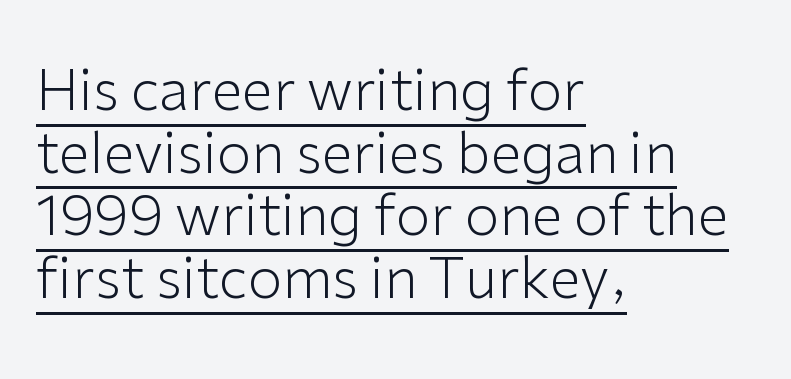
Q: Is the text bold? A: No.
Q: Is the text italic (slanted)? A: No, it is upright.
Q: Is the typeface a serif or a sans-serif typeface? A: Sans-serif.
Q: Is the text underlined? A: Yes.
Q: How is the paragraph aligned? A: Left-aligned.
Q: Is the spacing between letters normal or unusually wide? A: Normal.
Q: Is the spacing between lines tight, normal or loose? A: Tight.
Q: Width (condensed, normal, or wide)? A: Normal.
Q: Stroke contrast? A: Low.
Q: x-height? A: Medium.
Q: Monospaced? A: No.
